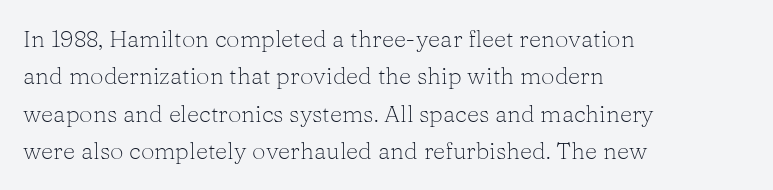
{"italic": "no", "bold": "no", "underline": "no", "align": "left", "line_spacing": "normal", "line_spacing_ratio": 1.56, "letter_spacing": "normal", "letter_spacing_em": 0.0, "glyph_px": 24}
